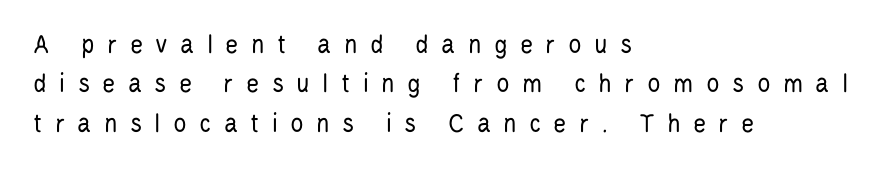
{"serif": "no", "italic": "no", "bold": "no", "weight": "regular", "width": "condensed", "stroke_contrast": "low", "x_height": "large", "monospaced": "no", "underline": "no", "align": "left", "line_spacing": "normal", "line_spacing_ratio": 1.41, "letter_spacing": "wide", "letter_spacing_em": 0.44, "glyph_px": 28}
